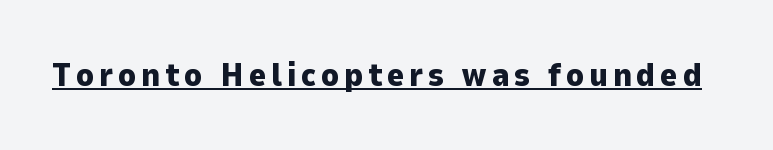
Do the characters align in a grid? No, the font is proportional. The type family on display is of the sans-serif kind. Like a heading marked for emphasis, these lines bear an underscore. These words are printed bold, with thick strokes throughout. Tall strokes in this sample are plumb rather than angled.
